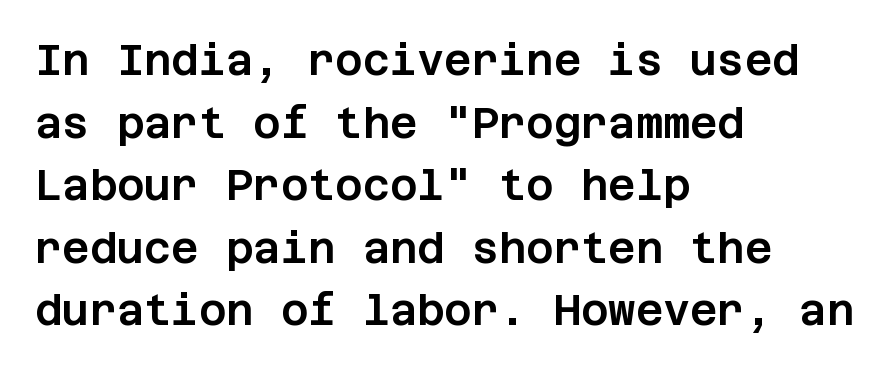
The horizontal fit of the characters is conventional and even. The setting favours the left margin, as ordinary paragraphs usually do. The line-height multiplier appears to be the usual default. What kind of face is this? One without serifs — a sans.
